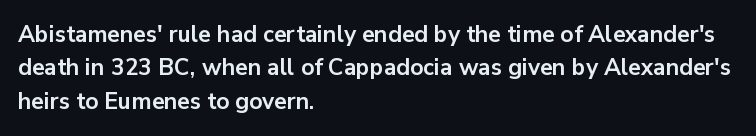
Q: Is the text bold? A: Yes.
Q: Is the text italic (slanted)? A: No, it is upright.
Q: Is the text underlined? A: No.
Q: How is the paragraph aligned? A: Left-aligned.
Q: Is the spacing between letters normal or unusually wide? A: Normal.
Q: Is the spacing between lines tight, normal or loose? A: Normal.
